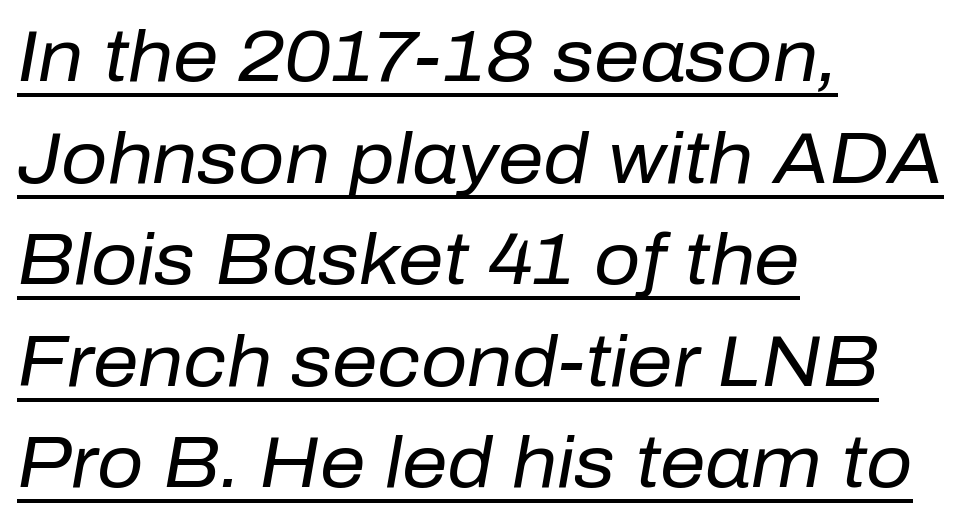
{"italic": "yes", "lean": "right", "slant_degrees": 10, "bold": "no", "weight": "regular", "width": "normal", "stroke_contrast": "low", "x_height": "medium", "monospaced": "no", "underline": "yes", "align": "left", "line_spacing": "normal", "line_spacing_ratio": 1.41, "letter_spacing": "normal", "letter_spacing_em": 0.0, "glyph_px": 72}
